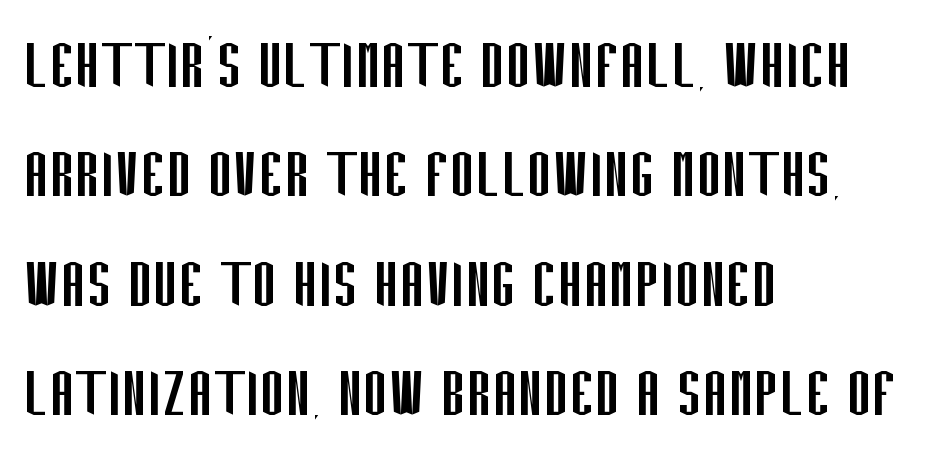
Q: Is the text bold? A: No.
Q: Is the text italic (slanted)? A: No, it is upright.
Q: Is the typeface a serif or a sans-serif typeface? A: Sans-serif.
Q: Is the text underlined? A: No.
Q: How is the paragraph aligned? A: Left-aligned.
Q: Is the spacing between letters normal or unusually wide? A: Normal.
Q: Is the spacing between lines tight, normal or loose? A: Normal.
Q: Width (condensed, normal, or wide)? A: Condensed.
Q: Stroke contrast? A: Low.
Q: x-height? A: Large.
Q: Monospaced? A: No.
